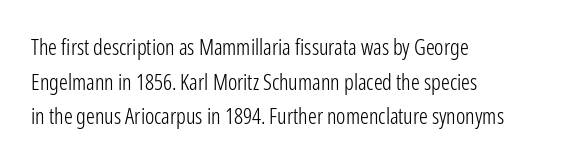
Which margin do the lines hug? The left one — the right edge is uneven. This is roman type, the default non-slanted kind. Summary of vertical rhythm: regular, with standard interline spacing. These glyphs show unthickened strokes, regular width or finer. The rendering keeps characters at their native spacing. The gap between lines stays unmarked.
